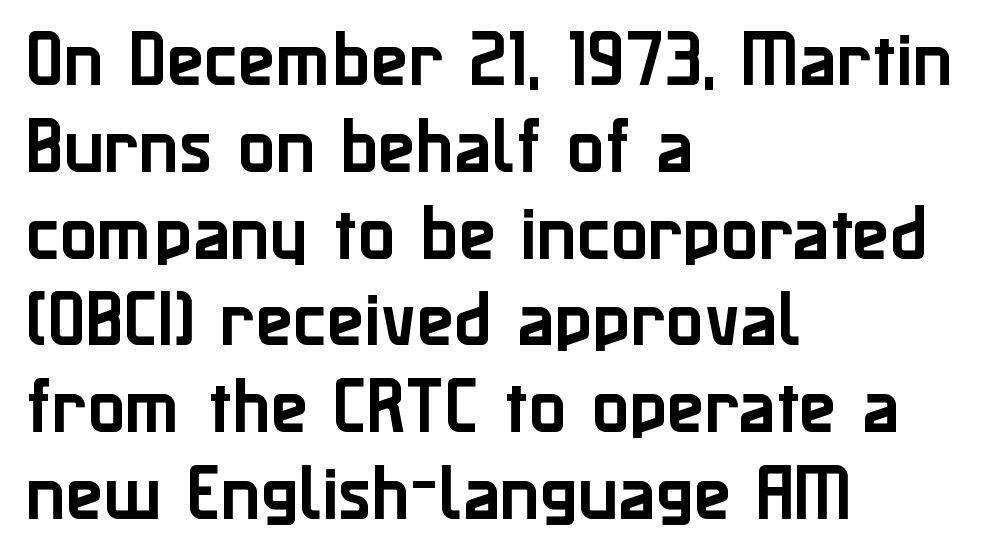
Q: Is the text italic (slanted)? A: No, it is upright.
Q: Is the typeface a serif or a sans-serif typeface? A: Sans-serif.
Q: Is the text underlined? A: No.
Q: How is the paragraph aligned? A: Left-aligned.
Q: Is the spacing between letters normal or unusually wide? A: Normal.
Q: Is the spacing between lines tight, normal or loose? A: Normal.
Q: Width (condensed, normal, or wide)? A: Normal.
Q: Stroke contrast? A: Low.
Q: x-height? A: Medium.
Q: Monospaced? A: No.
